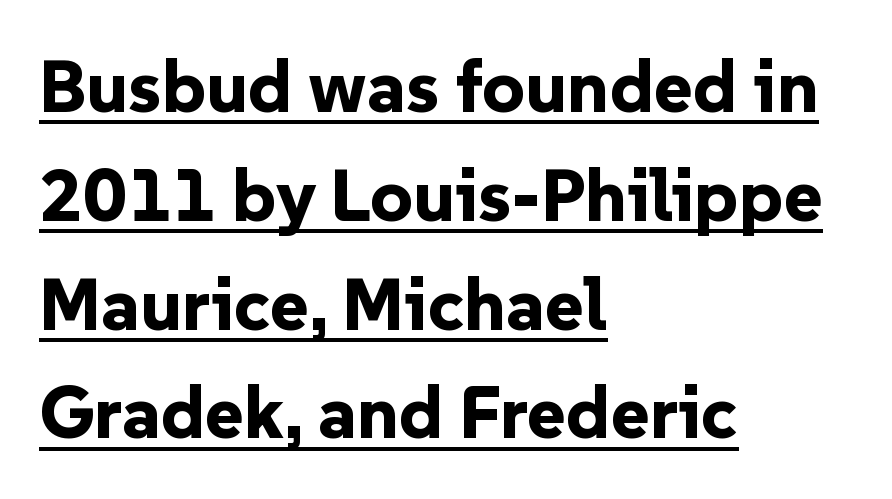
Reading down the column, the eye jumps a familiar distance to each next line. The type sits square on the baseline with zero lean. The face used here is proportionally spaced, like ordinary book or web type. Examine the stroke ends and you'll find no serifs. This sample is left-justified, so line endings fall wherever the words run out.
